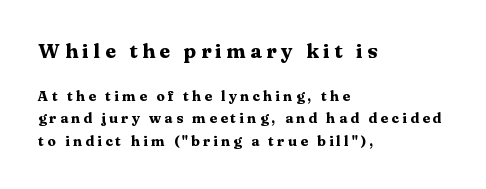
The image shows 20 px bold type, upright; set left-aligned, normal line spacing (1.63x), unusually wide letter spacing (+0.23 em), not underlined; the first (top) block is 1.43x larger.
